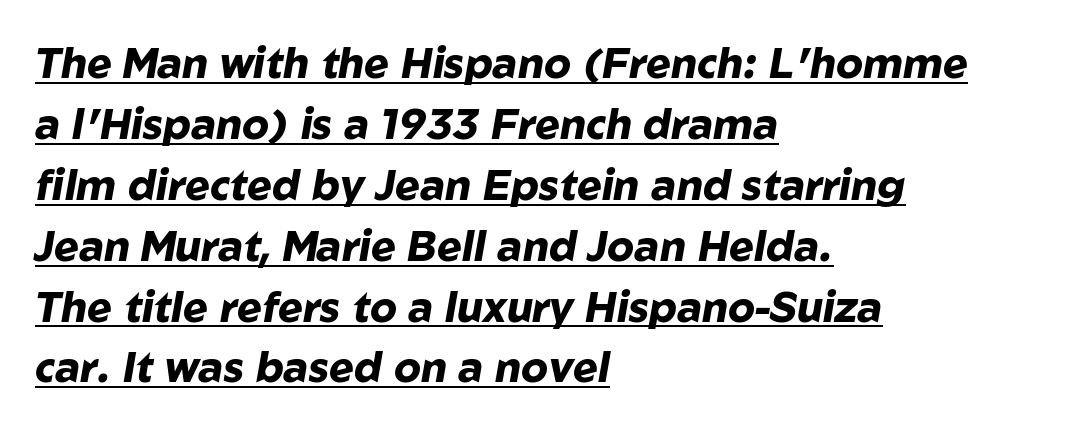
A full-strength bold gives these letters their thick strokes. Where is the straight margin? On the left. Nothing unusual about the tracking: characters are spaced as the font intends. Do the characters align in a grid? No, the font is proportional.
